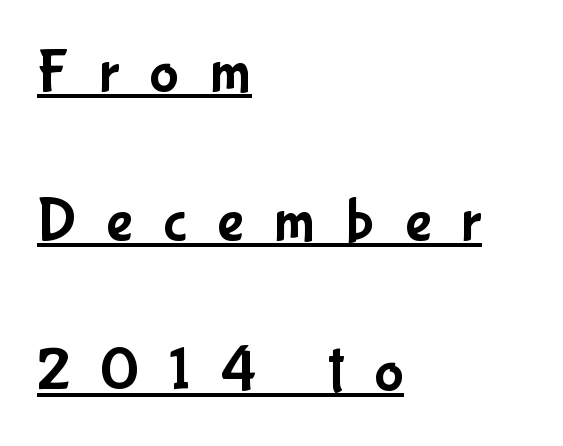
Q: Is the text italic (slanted)? A: No, it is upright.
Q: Is the typeface a serif or a sans-serif typeface? A: Sans-serif.
Q: Is the text underlined? A: Yes.
Q: How is the paragraph aligned? A: Left-aligned.
Q: Is the spacing between letters normal or unusually wide? A: Unusually wide.
Q: Is the spacing between lines tight, normal or loose? A: Loose.
Q: Width (condensed, normal, or wide)? A: Condensed.
Q: Stroke contrast? A: Low.
Q: x-height? A: Medium.
Q: Monospaced? A: No.
